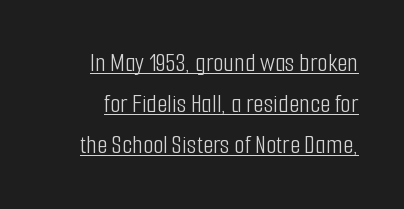
Q: Is the text bold? A: No.
Q: Is the text italic (slanted)? A: No, it is upright.
Q: Is the text underlined? A: Yes.
Q: Is the spacing between letters normal or unusually wide? A: Normal.
Q: Is the spacing between lines tight, normal or loose? A: Normal.
